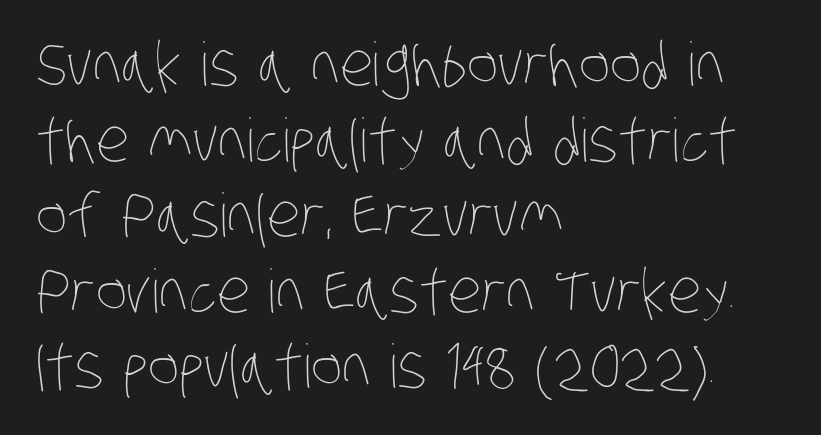
Q: Is the text bold? A: No.
Q: Is the text underlined? A: No.
Q: How is the paragraph aligned? A: Left-aligned.
Q: Is the spacing between letters normal or unusually wide? A: Normal.
Q: Is the spacing between lines tight, normal or loose? A: Normal.
Q: Width (condensed, normal, or wide)? A: Condensed.
Q: Stroke contrast? A: Low.
Q: x-height? A: Large.
Q: Monospaced? A: No.
